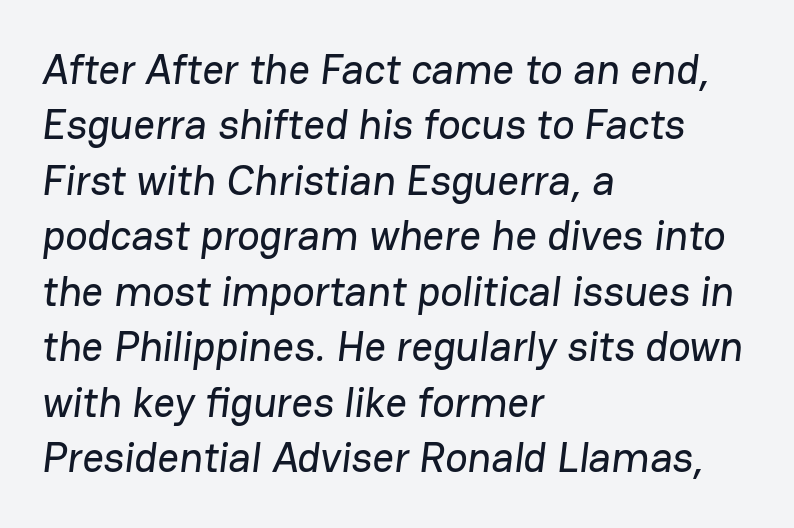
{"serif": "no", "width": "normal", "stroke_contrast": "low", "x_height": "medium", "monospaced": "no", "underline": "no", "align": "left", "line_spacing": "normal", "line_spacing_ratio": 1.32, "letter_spacing": "normal", "letter_spacing_em": 0.0, "glyph_px": 42}
